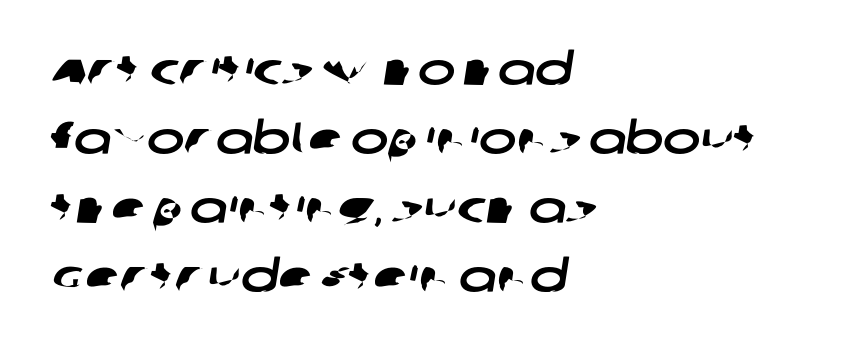
Q: Is the typeface a serif or a sans-serif typeface? A: Sans-serif.
Q: Is the text underlined? A: No.
Q: How is the paragraph aligned? A: Left-aligned.
Q: Is the spacing between letters normal or unusually wide? A: Normal.
Q: Is the spacing between lines tight, normal or loose? A: Normal.
Q: Width (condensed, normal, or wide)? A: Wide.
Q: Stroke contrast? A: Low.
Q: x-height? A: Large.
Q: Monospaced? A: No.
